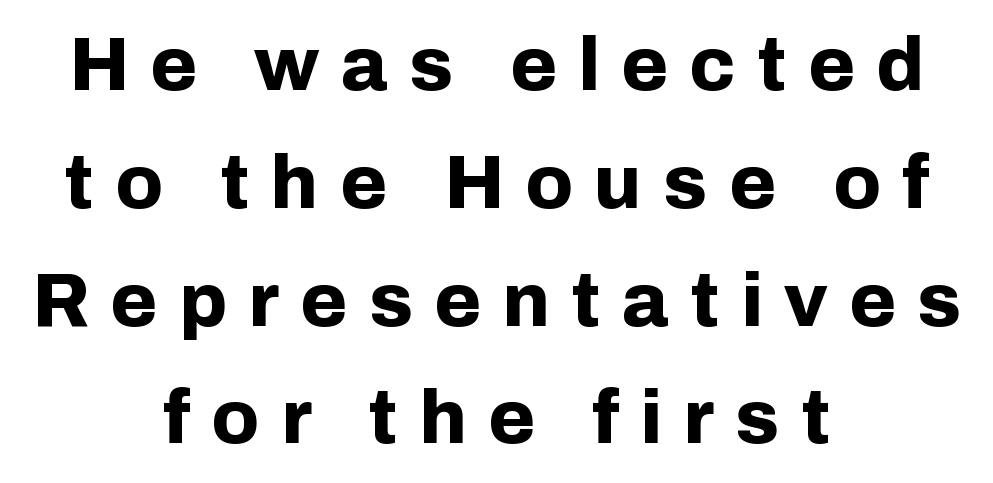
Q: Is the text bold? A: Yes.
Q: Is the text italic (slanted)? A: No, it is upright.
Q: Is the typeface a serif or a sans-serif typeface? A: Sans-serif.
Q: Is the text underlined? A: No.
Q: How is the paragraph aligned? A: Centered.
Q: Is the spacing between letters normal or unusually wide? A: Unusually wide.
Q: Is the spacing between lines tight, normal or loose? A: Normal.
Q: Width (condensed, normal, or wide)? A: Normal.
Q: Stroke contrast? A: Low.
Q: x-height? A: Medium.
Q: Monospaced? A: No.
